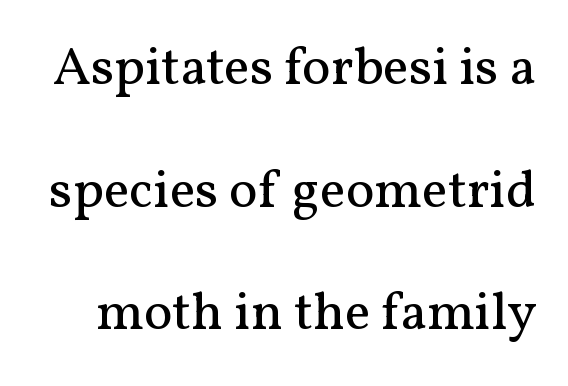
{"serif": "yes", "italic": "no", "bold": "no", "weight": "regular", "width": "normal", "stroke_contrast": "medium", "x_height": "medium", "monospaced": "no", "underline": "no", "line_spacing": "loose", "line_spacing_ratio": 2.27, "letter_spacing": "normal", "letter_spacing_em": 0.0, "glyph_px": 54}
